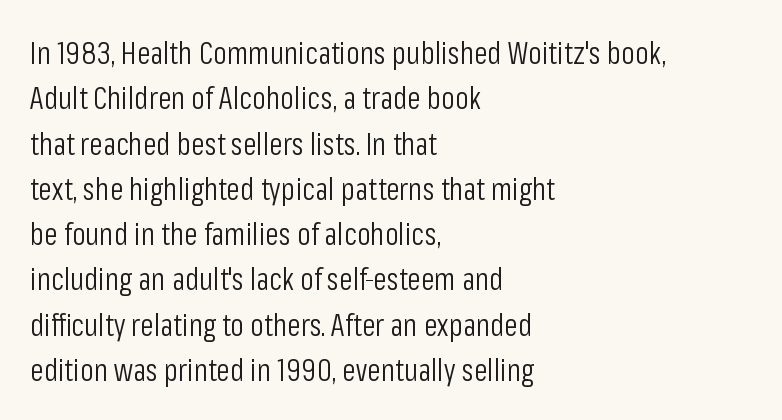
The image shows 31 px light, condensed sans-serif type, upright; set left-aligned, normal line spacing (1.46x), normal letter spacing, not underlined; low stroke contrast and a medium x-height.
